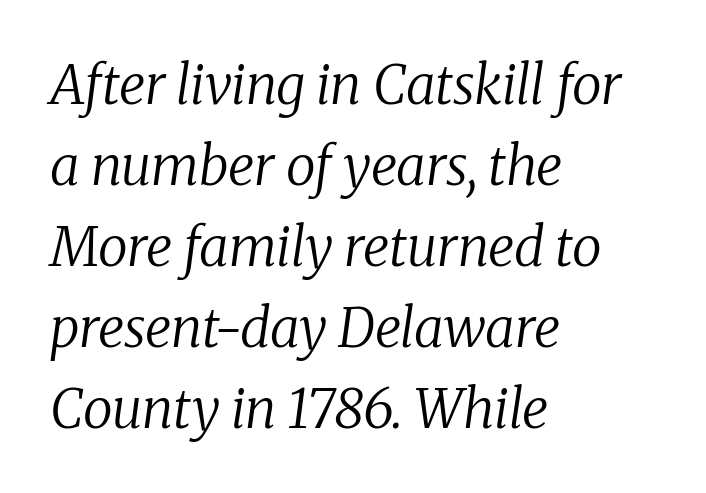
Q: Is the text bold? A: No.
Q: Is the text italic (slanted)? A: Yes, it leans right by about 8 degrees.
Q: Is the typeface a serif or a sans-serif typeface? A: Serif.
Q: Is the text underlined? A: No.
Q: How is the paragraph aligned? A: Left-aligned.
Q: Is the spacing between letters normal or unusually wide? A: Normal.
Q: Is the spacing between lines tight, normal or loose? A: Normal.
Q: Width (condensed, normal, or wide)? A: Normal.
Q: Stroke contrast? A: Low.
Q: x-height? A: Medium.
Q: Monospaced? A: No.
